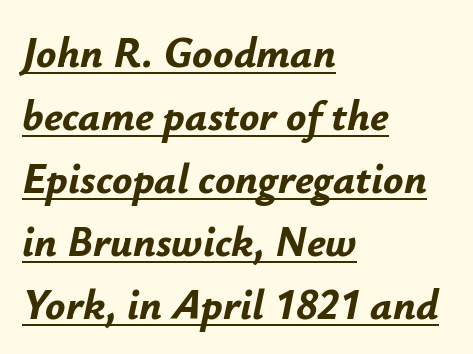
{"italic": "yes", "lean": "right", "slant_degrees": 12, "bold": "yes", "weight": "bold", "width": "normal", "stroke_contrast": "low", "x_height": "small", "monospaced": "no", "underline": "yes", "align": "left", "line_spacing": "normal", "line_spacing_ratio": 1.5, "letter_spacing": "normal", "letter_spacing_em": 0.0, "glyph_px": 42}
